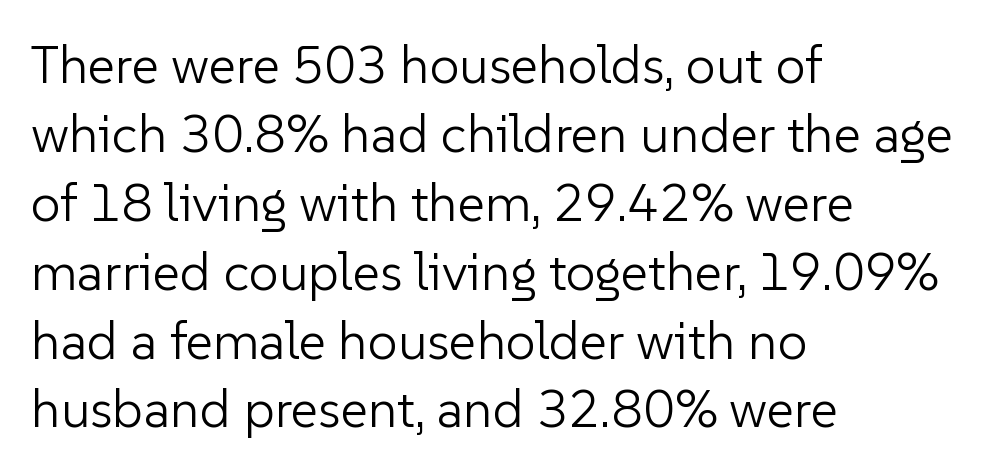
{"serif": "no", "italic": "no", "bold": "no", "weight": "light", "width": "normal", "stroke_contrast": "low", "x_height": "medium", "monospaced": "no", "underline": "no", "align": "left", "line_spacing": "normal", "line_spacing_ratio": 1.3, "letter_spacing": "normal", "letter_spacing_em": 0.0, "glyph_px": 53}
